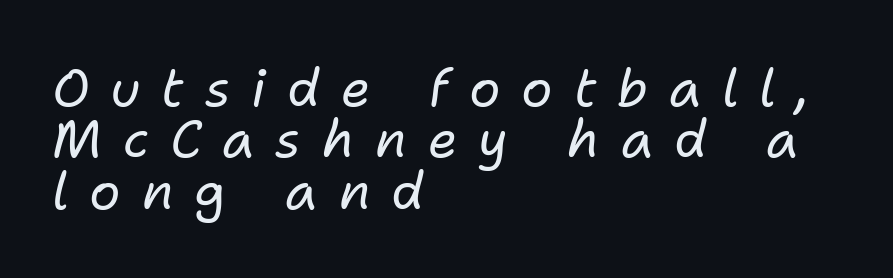
Q: Is the text bold? A: No.
Q: Is the text italic (slanted)? A: Yes, it leans right by about 11 degrees.
Q: Is the text underlined? A: No.
Q: How is the paragraph aligned? A: Left-aligned.
Q: Is the spacing between letters normal or unusually wide? A: Unusually wide.
Q: Is the spacing between lines tight, normal or loose? A: Tight.
Q: Width (condensed, normal, or wide)? A: Normal.
Q: Stroke contrast? A: Low.
Q: x-height? A: Medium.
Q: Monospaced? A: No.
